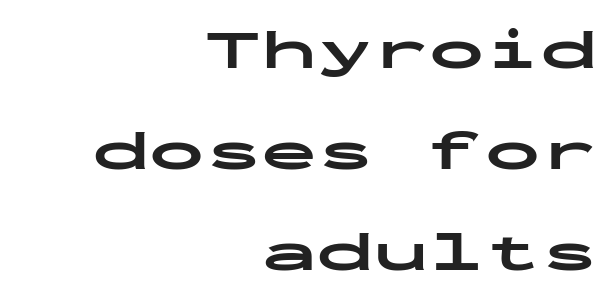
Nope, no serifs anywhere on these letters. Just letters on the line, the space beneath them empty. Do the letters lean? They stand straight. This is heavy type, rendered in bold.
